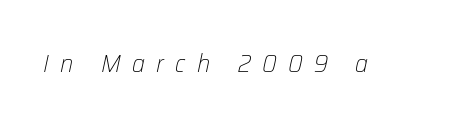
{"italic": "yes", "lean": "right", "slant_degrees": 12, "bold": "no", "underline": "no", "letter_spacing": "wide", "letter_spacing_em": 0.45, "glyph_px": 25}
